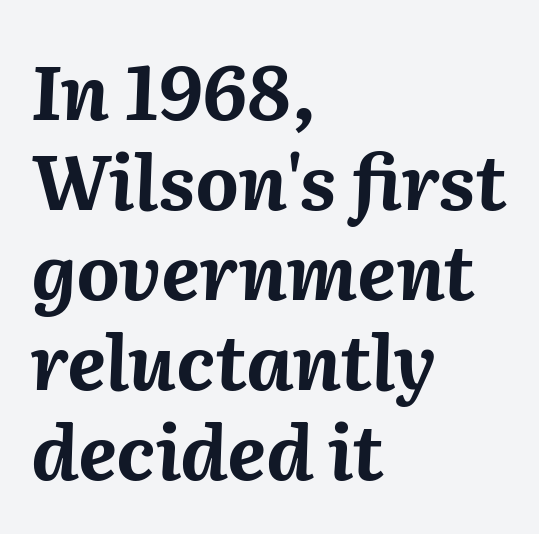
The image shows 75 px bold type, italic (leaning right); set left-aligned, line spacing 1.2x, normal letter spacing, not underlined; medium stroke contrast and a medium x-height.
